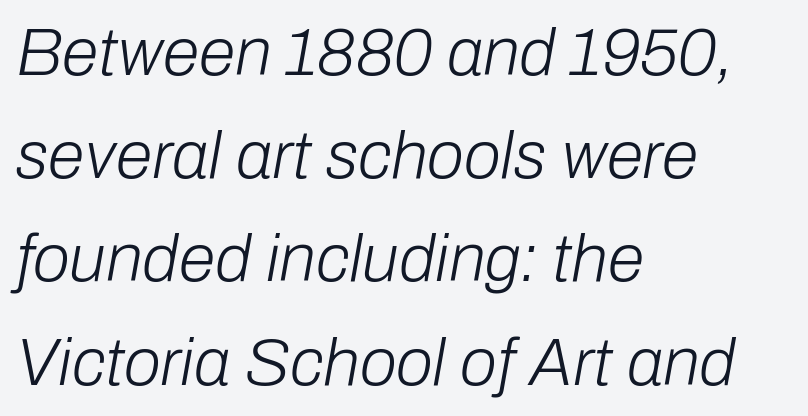
Is the stroke heavy? The answer is a plain regular-or-lighter. The text block is weighted toward the left margin, trailing off unevenly rightward. Rule under the text: the space is simply empty. Horizontal bands of white between lines are of average thickness. A typesetter would call this proportional, since set widths differ per character. Slanted lettering throughout.
